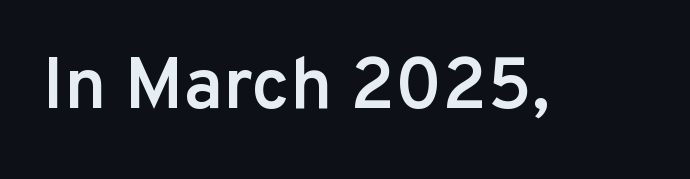
Unlike italic type, these characters show no tilt at all. Looks like regular typesetting: each glyph gets only the width it needs. Type style note: lacks serifs. Characters follow at the spacing the type designer built in. Only glyphs here, with clear space below each row.
